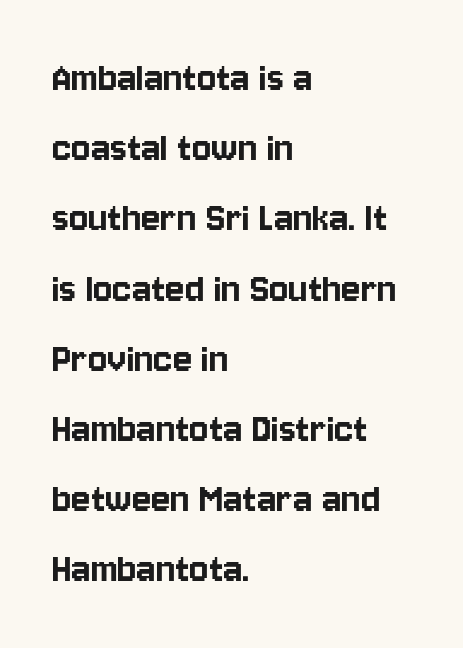
Each word holds together tightly as a unit, with standard inter-letter gaps. Note the varied advance widths — an 'i' is clearly narrower than an 'm'. The lines sit at an ordinary, default distance from one another. In terms of posture, this sample is upright. Does the type have serifs? No, each stem ends abruptly. The zone under the glyphs is completely vacant.
